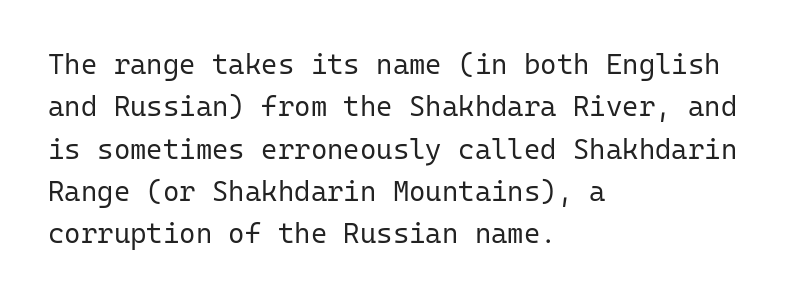
Q: Is the text bold? A: No.
Q: Is the text italic (slanted)? A: No, it is upright.
Q: Is the typeface a serif or a sans-serif typeface? A: Sans-serif.
Q: Is the text underlined? A: No.
Q: How is the paragraph aligned? A: Left-aligned.
Q: Is the spacing between letters normal or unusually wide? A: Normal.
Q: Is the spacing between lines tight, normal or loose? A: Normal.
Q: Width (condensed, normal, or wide)? A: Normal.
Q: Stroke contrast? A: Low.
Q: x-height? A: Medium.
Q: Monospaced? A: Yes.
